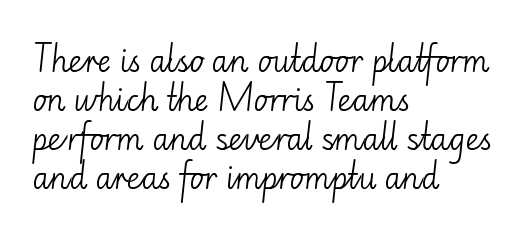
{"serif": "no", "bold": "no", "weight": "light", "width": "normal", "stroke_contrast": "low", "x_height": "small", "monospaced": "no", "underline": "no", "align": "left", "line_spacing": "normal", "line_spacing_ratio": 1.3, "letter_spacing": "normal", "letter_spacing_em": 0.0, "glyph_px": 30}
